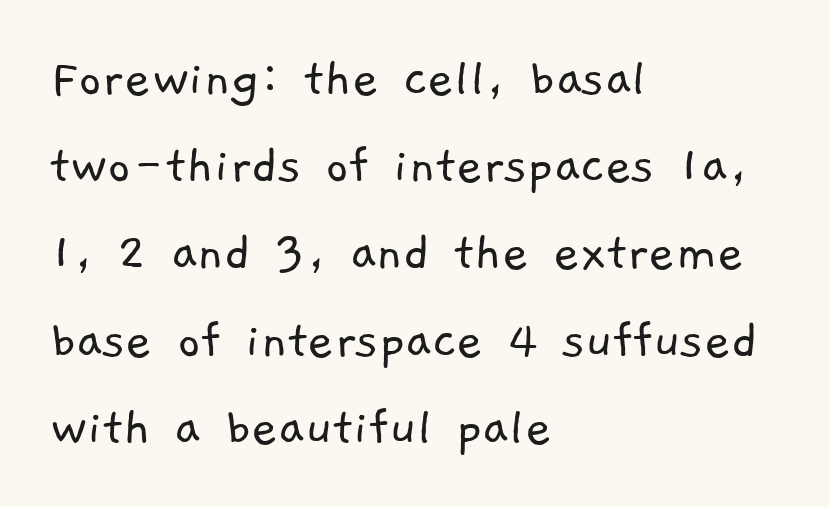
The image shows 57 px light sans-serif type; set left-aligned, normal line spacing (1.53x), normal letter spacing, not underlined; low stroke contrast and a medium x-height.
